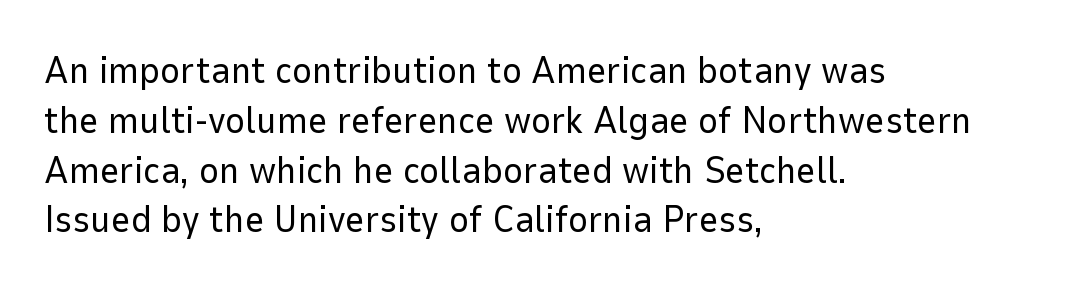
{"serif": "no", "italic": "no", "bold": "no", "weight": "regular", "width": "normal", "stroke_contrast": "low", "x_height": "medium", "monospaced": "no", "underline": "no", "align": "left", "line_spacing": "normal", "line_spacing_ratio": 1.31, "letter_spacing": "normal", "letter_spacing_em": 0.0, "glyph_px": 38}
